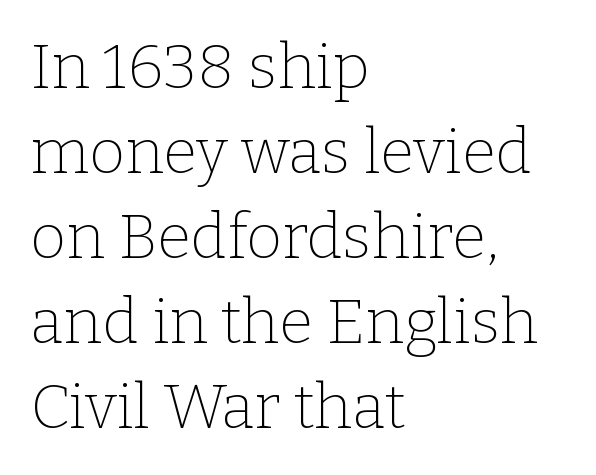
Upright lettering throughout. Underlining? Definitely not there. This rendering employs a face with finishing strokes, i.e., a serif. Weight: in the light-to-regular range.
